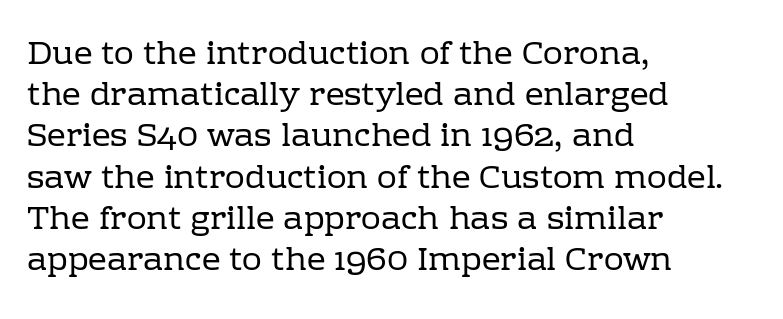
Q: Is the text bold? A: No.
Q: Is the text italic (slanted)? A: No, it is upright.
Q: Is the typeface a serif or a sans-serif typeface? A: Serif.
Q: Is the text underlined? A: No.
Q: How is the paragraph aligned? A: Left-aligned.
Q: Is the spacing between letters normal or unusually wide? A: Normal.
Q: Is the spacing between lines tight, normal or loose? A: Normal.
Q: Width (condensed, normal, or wide)? A: Normal.
Q: Stroke contrast? A: Low.
Q: x-height? A: Medium.
Q: Monospaced? A: No.
